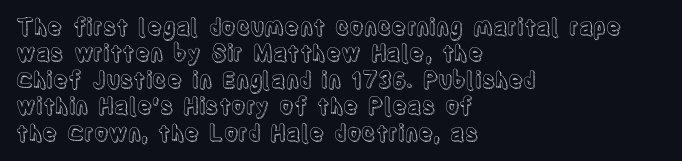
This rendering features lettering with no underline. Horizontal alignment here is leftward, the default for most running prose. These lines keep a tight, regular rhythm from letter to letter. A typesetter would mark this as roman, not italic.
